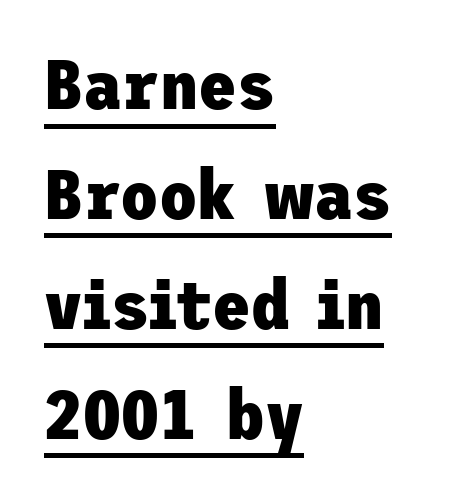
Q: Is the text bold? A: Yes.
Q: Is the text italic (slanted)? A: No, it is upright.
Q: Is the typeface a serif or a sans-serif typeface? A: Sans-serif.
Q: Is the text underlined? A: Yes.
Q: How is the paragraph aligned? A: Left-aligned.
Q: Is the spacing between letters normal or unusually wide? A: Normal.
Q: Is the spacing between lines tight, normal or loose? A: Normal.
Q: Width (condensed, normal, or wide)? A: Normal.
Q: Stroke contrast? A: Low.
Q: x-height? A: Medium.
